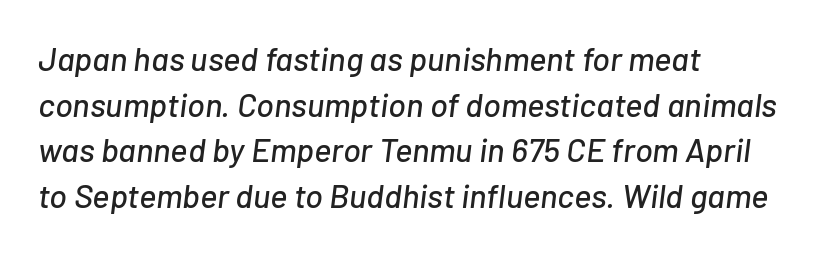
{"italic": "yes", "lean": "right", "slant_degrees": 7, "width": "normal", "stroke_contrast": "low", "x_height": "medium", "monospaced": "no", "underline": "no", "align": "left", "line_spacing": "normal", "line_spacing_ratio": 1.38, "letter_spacing": "normal", "letter_spacing_em": 0.0, "glyph_px": 33}
